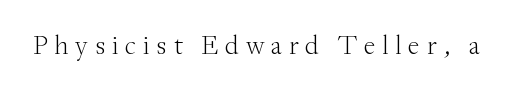
Q: Is the text bold? A: No.
Q: Is the text italic (slanted)? A: No, it is upright.
Q: Is the text underlined? A: No.
Q: Is the spacing between letters normal or unusually wide? A: Unusually wide.
